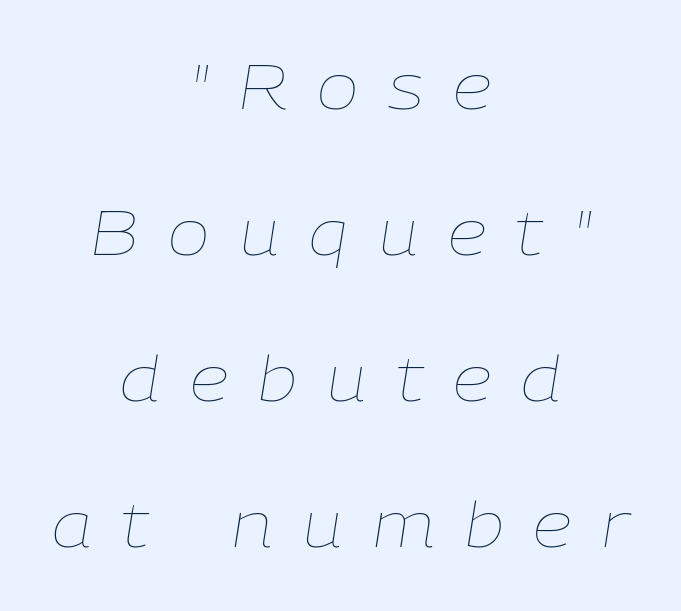
The image shows 63 px thin type, italic (leaning right); set centered, loose line spacing (2.32x), unusually wide letter spacing (+0.47 em), not underlined; low stroke contrast and a medium x-height.
